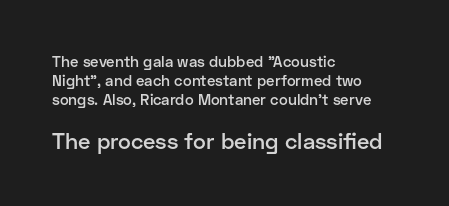
Is the block centered? No — it sits flush against the left margin. Underline: absent. The emphasis by scale lands on block number two, below. This is the in-between weight designers call semibold or demi. This sample keeps an unexceptional amount of space between lines. Is the letter spacing exaggerated? No — it looks like the ordinary default.
